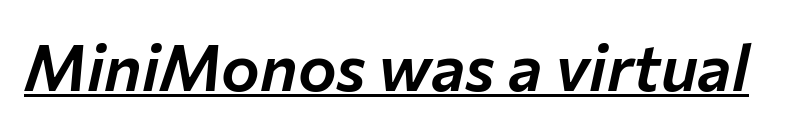
The image shows 65 px text type, italic (leaning right); set normal letter spacing, underlined; low stroke contrast and a medium x-height.
